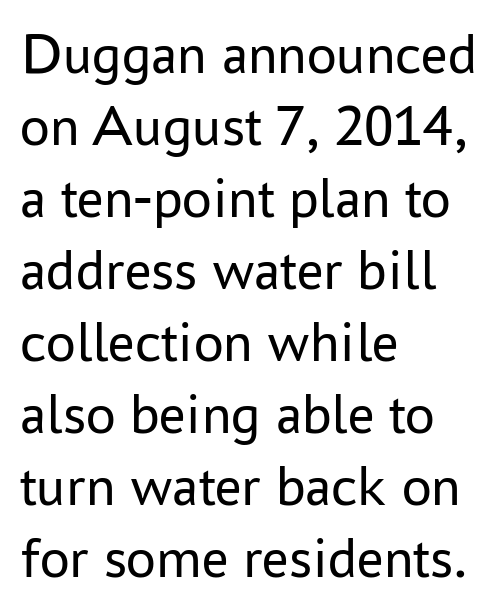
Nobody touched the tracking dial on this one. No extra ink here — the face is not bold. Does the type have serifs? No, each stem ends abruptly. Is there any slant? The stems are plumb.
